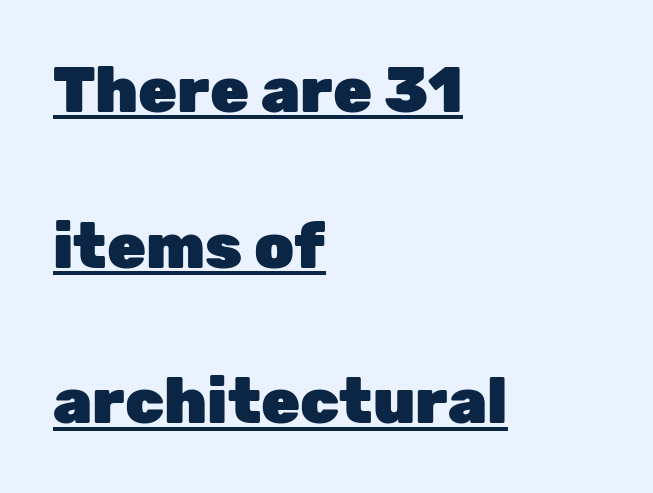
The image shows 63 px heavy sans-serif type, upright; set left-aligned, loose line spacing (2.47x), normal letter spacing, underlined; low stroke contrast and a medium x-height.
